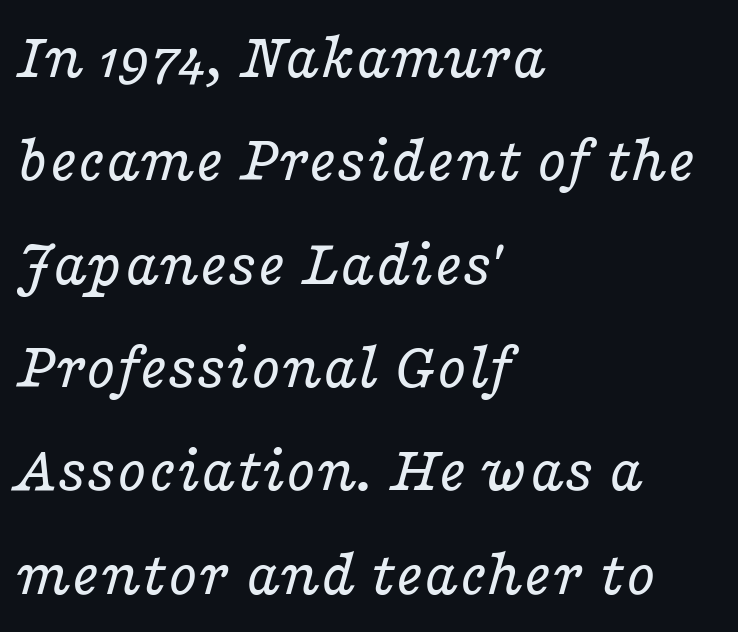
{"serif": "yes", "italic": "yes", "lean": "right", "slant_degrees": 16, "bold": "no", "weight": "regular", "width": "wide", "stroke_contrast": "low", "x_height": "medium", "monospaced": "no", "underline": "no", "align": "left", "line_spacing": "normal", "line_spacing_ratio": 1.52, "letter_spacing": "normal", "letter_spacing_em": 0.0, "glyph_px": 68}
